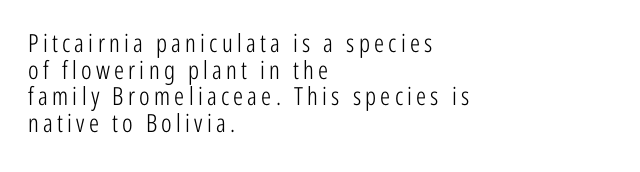
The image shows 25 px text type, upright; set left-aligned, tight line spacing (1.07x), not underlined.
